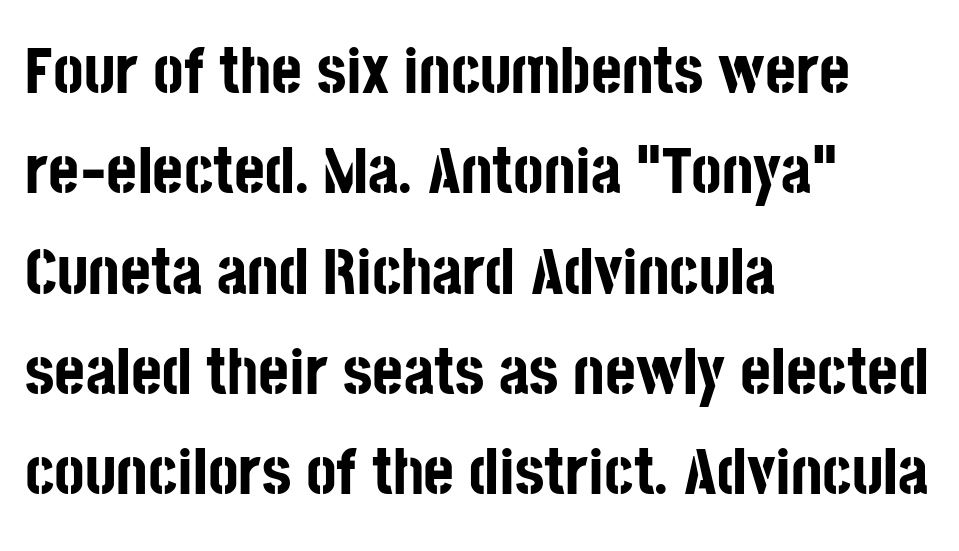
{"serif": "no", "italic": "no", "bold": "yes", "weight": "bold", "width": "condensed", "stroke_contrast": "low", "x_height": "large", "monospaced": "no", "underline": "no", "align": "left", "line_spacing": "normal", "line_spacing_ratio": 1.52, "letter_spacing": "normal", "letter_spacing_em": 0.0, "glyph_px": 66}
